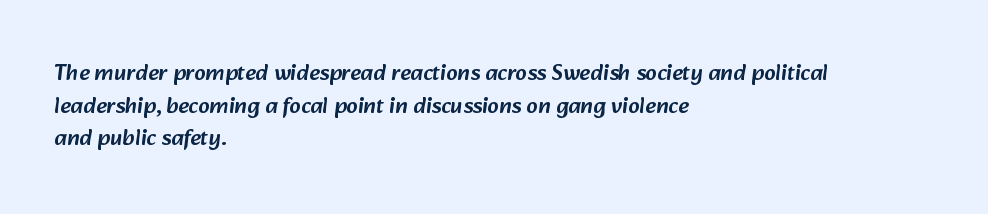
Is the block centered? No — it sits flush against the left margin. Check under the words: just untouched page. What's the leading like? Ordinary, nothing unusual. Inter-character spacing is left at the font's built-in metrics.
